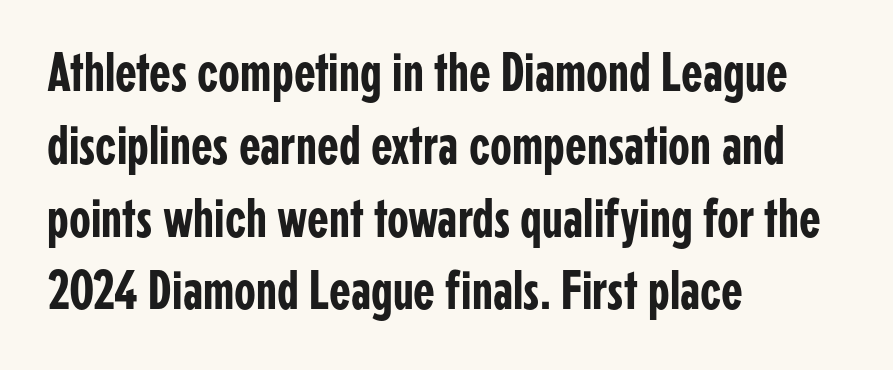
Q: Is the text italic (slanted)? A: No, it is upright.
Q: Is the typeface a serif or a sans-serif typeface? A: Sans-serif.
Q: Is the text underlined? A: No.
Q: How is the paragraph aligned? A: Left-aligned.
Q: Is the spacing between letters normal or unusually wide? A: Normal.
Q: Is the spacing between lines tight, normal or loose? A: Normal.
Q: Width (condensed, normal, or wide)? A: Condensed.
Q: Stroke contrast? A: Low.
Q: x-height? A: Medium.
Q: Monospaced? A: No.
